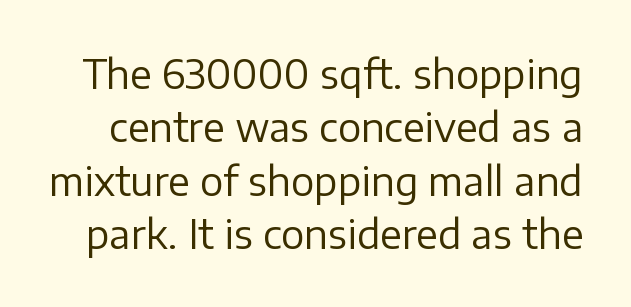
The image shows 39 px regular-weight sans-serif type, upright; set normal line spacing (1.37x), normal letter spacing, not underlined; low stroke contrast and a medium x-height.
